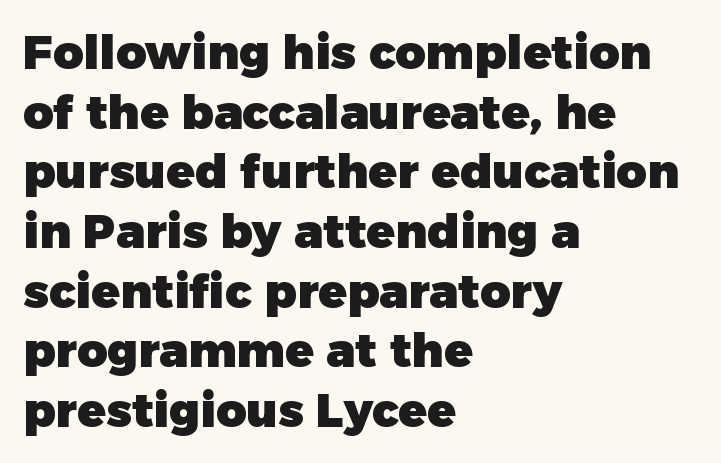
Q: Is the text bold? A: Yes.
Q: Is the text italic (slanted)? A: No, it is upright.
Q: Is the typeface a serif or a sans-serif typeface? A: Sans-serif.
Q: Is the text underlined? A: No.
Q: How is the paragraph aligned? A: Left-aligned.
Q: Is the spacing between letters normal or unusually wide? A: Normal.
Q: Is the spacing between lines tight, normal or loose? A: Normal.
Q: Width (condensed, normal, or wide)? A: Normal.
Q: Stroke contrast? A: Low.
Q: x-height? A: Medium.
Q: Monospaced? A: No.
